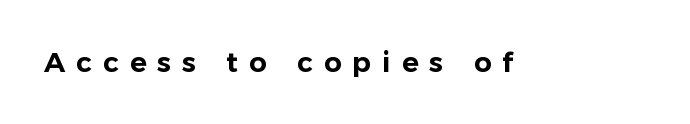
Each letter's strokes conclude bluntly, with no projecting serifs. The tracking reads as deliberately expanded to a designer's eye. Character widths vary here, with narrow letters taking less room than wide ones. Nope, not italic — everything's standing straight. The glyphs are unaccompanied by any horizontal stroke below them.
